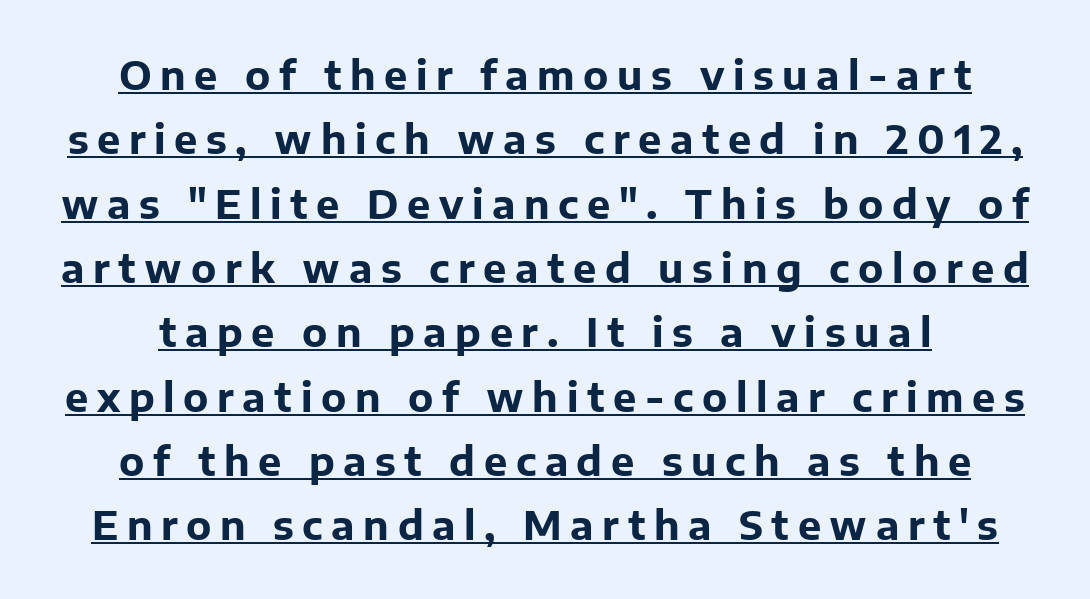
Regarding leading, the lines here are spaced in the standard way. Somebody hit Ctrl+U on this one — the words are underlined. I'd call this a sans setting — the letters go barefoot. Italic: no, the glyphs are upright roman. Heft: maximum for text — a bold. What stands out about the letter spacing? Its width — letters are far apart.
